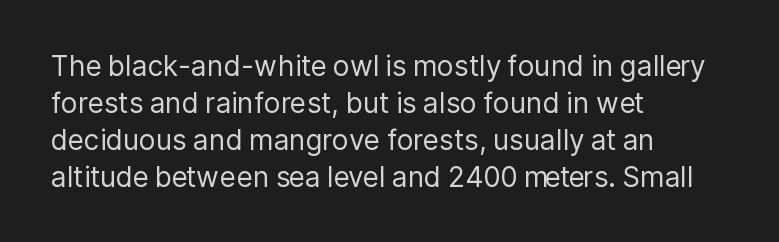
{"serif": "no", "italic": "no", "bold": "no", "weight": "regular", "width": "normal", "stroke_contrast": "low", "x_height": "medium", "monospaced": "no", "underline": "no", "align": "left", "line_spacing": "normal", "line_spacing_ratio": 1.32, "letter_spacing": "normal", "letter_spacing_em": 0.0, "glyph_px": 28}
